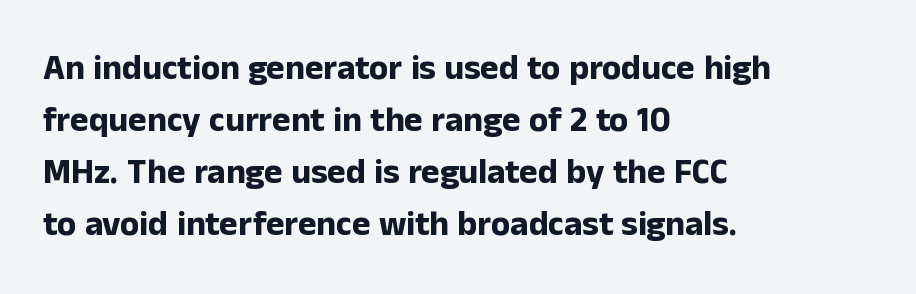
The image shows 35 px bold sans-serif type, upright; set left-aligned, normal line spacing (1.49x), normal letter spacing, not underlined; low stroke contrast and a medium x-height.
